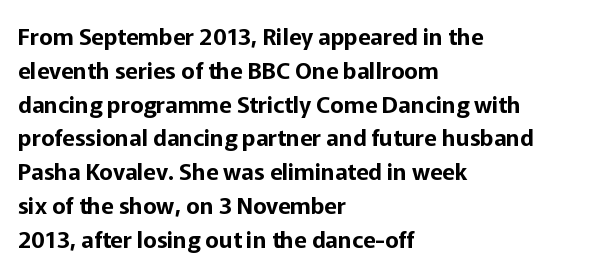
The image shows 23 px text type, upright; set left-aligned, normal line spacing (1.47x), normal letter spacing, not underlined.
